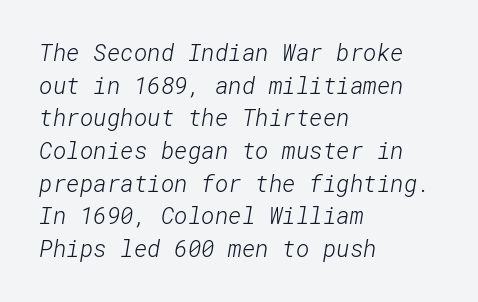
{"bold": "no", "underline": "no", "align": "left", "line_spacing": "normal", "line_spacing_ratio": 1.42, "letter_spacing": "normal", "letter_spacing_em": 0.0, "glyph_px": 23}
